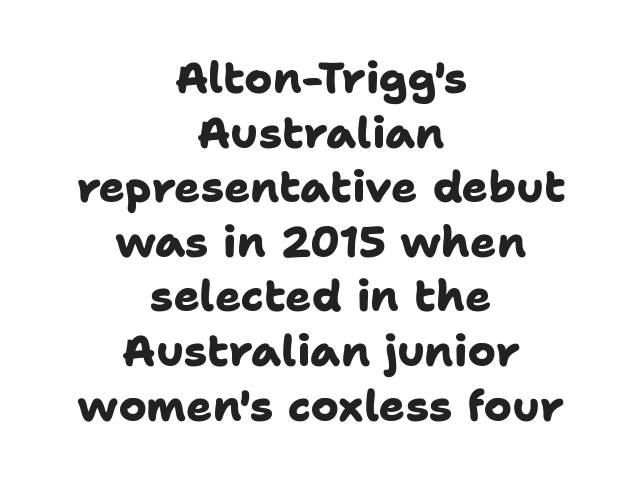
Normally led — the rows are evenly, conventionally spaced. The specimen omits any rule beneath the text block's lines. The gaps between neighbouring characters are ordinary and unremarkable. Think of a printed novel: that variable character pitch is what you see here.
